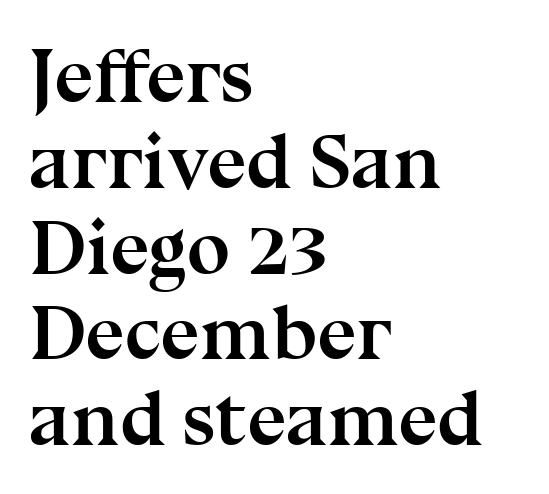
Varying glyph widths throughout — classic text-font behaviour. The setting favours the left margin, as ordinary paragraphs usually do. Classification — serif. A full-strength bold gives these letters their thick strokes.
